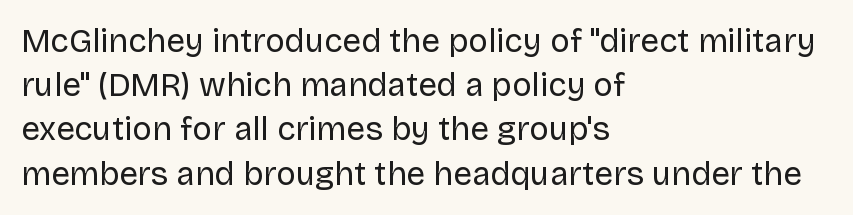
{"serif": "no", "italic": "no", "bold": "no", "weight": "regular", "width": "normal", "stroke_contrast": "low", "x_height": "large", "monospaced": "no", "underline": "no", "align": "left", "line_spacing": "normal", "line_spacing_ratio": 1.34, "letter_spacing": "normal", "letter_spacing_em": 0.0, "glyph_px": 33}
